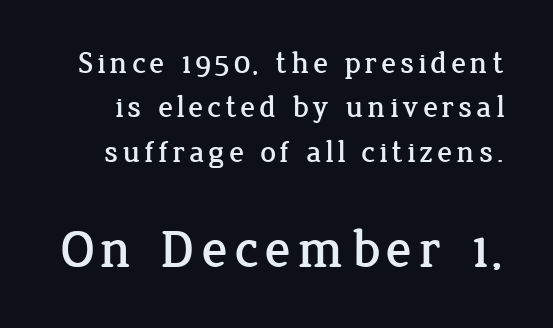
{"serif": "yes", "italic": "no", "width": "normal", "stroke_contrast": "low", "x_height": "medium", "monospaced": "no", "underline": "no", "line_spacing": "normal", "line_spacing_ratio": 1.43, "larger_block": "second", "size_ratio": 1.74, "glyph_px": 54}
